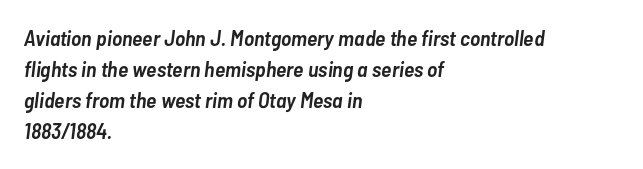
Quick note: italic. The passage shown stacks its lines at a standard gap. You could call the tracking neutral — neither tight nor loose. No word sits above an underline. A fair bit of extra ink — the face is semibold, not bold.
